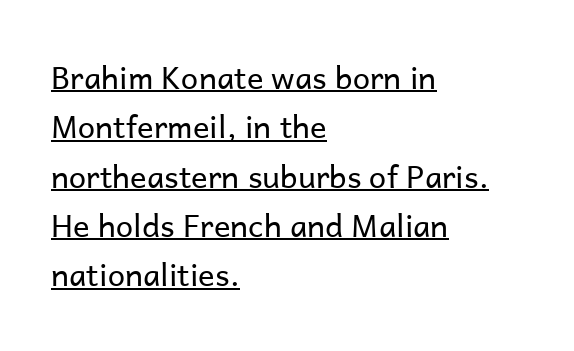
Q: Is the text bold? A: No.
Q: Is the text italic (slanted)? A: No, it is upright.
Q: Is the typeface a serif or a sans-serif typeface? A: Sans-serif.
Q: Is the text underlined? A: Yes.
Q: How is the paragraph aligned? A: Left-aligned.
Q: Is the spacing between letters normal or unusually wide? A: Normal.
Q: Is the spacing between lines tight, normal or loose? A: Normal.
Q: Width (condensed, normal, or wide)? A: Normal.
Q: Stroke contrast? A: Low.
Q: x-height? A: Medium.
Q: Monospaced? A: No.
